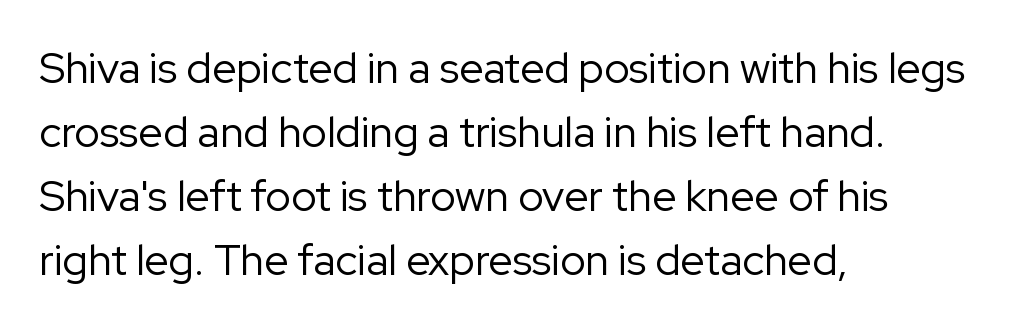
Think of a printed novel: that variable character pitch is what you see here. The paragraph has a hard left edge and a soft right edge. In terms of letterspacing, this is plain default setting. The glyphs in this specimen are sans serif. Each new line begins a customary step beneath the previous one. A clean baseline with only descenders dipping below it.
